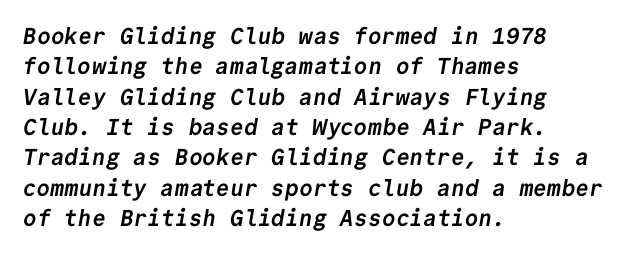
Strong, thick strokes mark this as bold type. Unmarked baselines from the first word to the last. A typesetter would call this zero additional tracking. The line-height multiplier appears to be the usual default. These lines stack with their left ends in a neat column.
